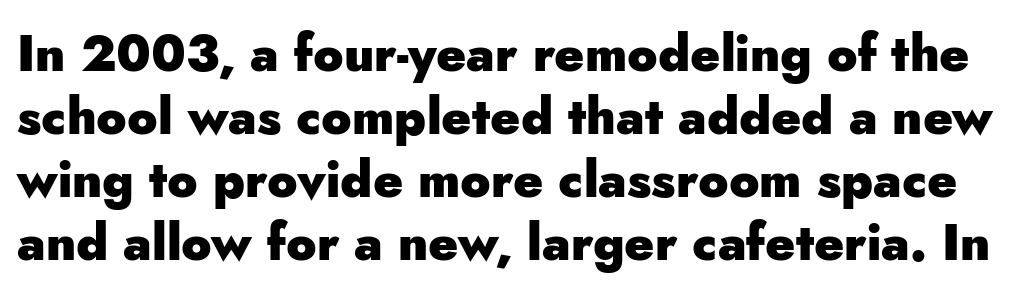
In terms of leading, this rendering sits right in the middle. Characters follow at the spacing the type designer built in. Every character sits straight up, as roman type does. The text was rendered using a sans face with plain stroke endings.
